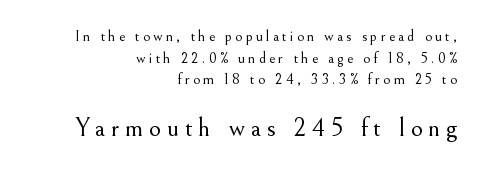
The image shows 26 px text type, upright; set right-aligned, normal line spacing (1.44x), unusually wide letter spacing (+0.22 em), not underlined; the second (bottom) block is 1.73x larger.
